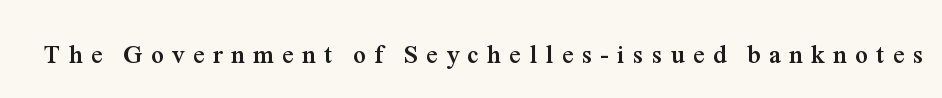
Q: Is the text bold? A: Yes.
Q: Is the text italic (slanted)? A: No, it is upright.
Q: Is the text underlined? A: No.
Q: Is the spacing between letters normal or unusually wide? A: Unusually wide.
